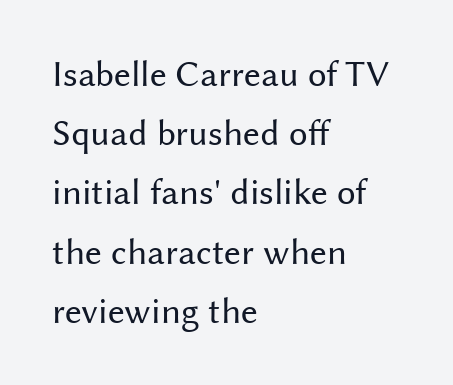
{"serif": "no", "italic": "no", "bold": "no", "weight": "regular", "width": "normal", "stroke_contrast": "medium", "x_height": "medium", "monospaced": "no", "underline": "no", "align": "left", "line_spacing": "normal", "line_spacing_ratio": 1.6, "letter_spacing": "normal", "letter_spacing_em": 0.0, "glyph_px": 37}
